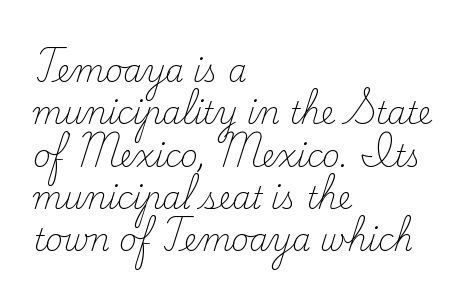
Q: Is the text bold? A: No.
Q: Is the text italic (slanted)? A: Yes.
Q: Is the typeface a serif or a sans-serif typeface? A: Serif.
Q: Is the text underlined? A: No.
Q: How is the paragraph aligned? A: Left-aligned.
Q: Is the spacing between letters normal or unusually wide? A: Normal.
Q: Is the spacing between lines tight, normal or loose? A: Normal.
Q: Width (condensed, normal, or wide)? A: Normal.
Q: Stroke contrast? A: Low.
Q: x-height? A: Small.
Q: Monospaced? A: No.
